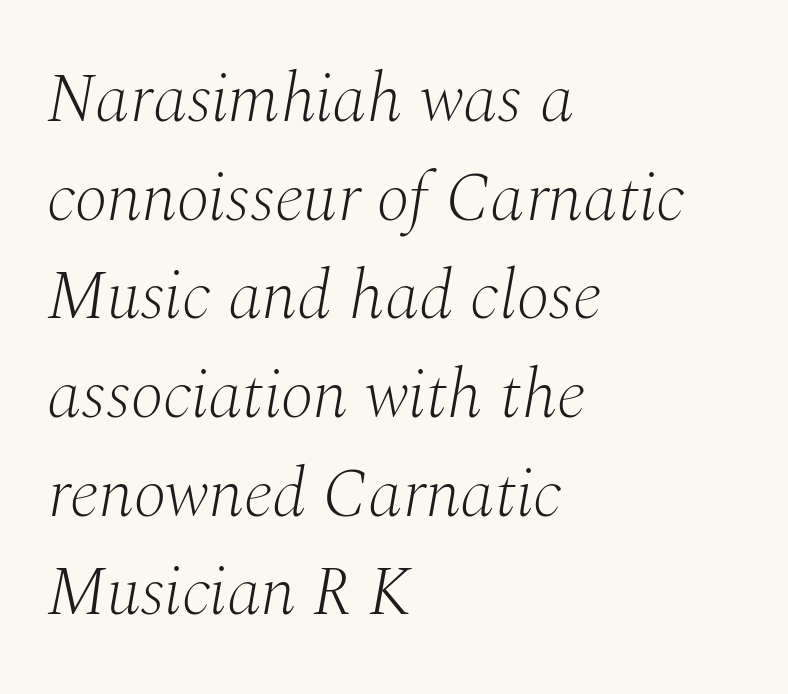
Q: Is the text bold? A: No.
Q: Is the text italic (slanted)? A: Yes, it leans right by about 10 degrees.
Q: Is the typeface a serif or a sans-serif typeface? A: Serif.
Q: Is the text underlined? A: No.
Q: How is the paragraph aligned? A: Left-aligned.
Q: Is the spacing between letters normal or unusually wide? A: Normal.
Q: Is the spacing between lines tight, normal or loose? A: Normal.
Q: Width (condensed, normal, or wide)? A: Normal.
Q: Stroke contrast? A: Medium.
Q: x-height? A: Medium.
Q: Monospaced? A: No.
